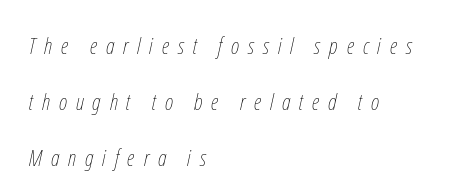
No heavy texture on the line: the type isn't bold. Each word looks stretched out because of the extra space between its letters. The passage is arranged the way most books set body copy — flush left. Rendered with sloped, italic letterforms. Regarding leading, the lines here are spaced well apart.
